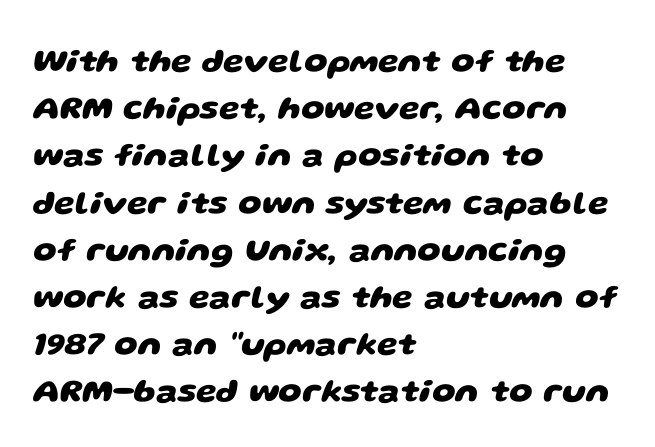
Q: Is the text bold? A: Yes.
Q: Is the typeface a serif or a sans-serif typeface? A: Sans-serif.
Q: Is the text underlined? A: No.
Q: How is the paragraph aligned? A: Left-aligned.
Q: Is the spacing between letters normal or unusually wide? A: Normal.
Q: Is the spacing between lines tight, normal or loose? A: Normal.
Q: Width (condensed, normal, or wide)? A: Wide.
Q: Stroke contrast? A: Low.
Q: x-height? A: Large.
Q: Monospaced? A: No.
